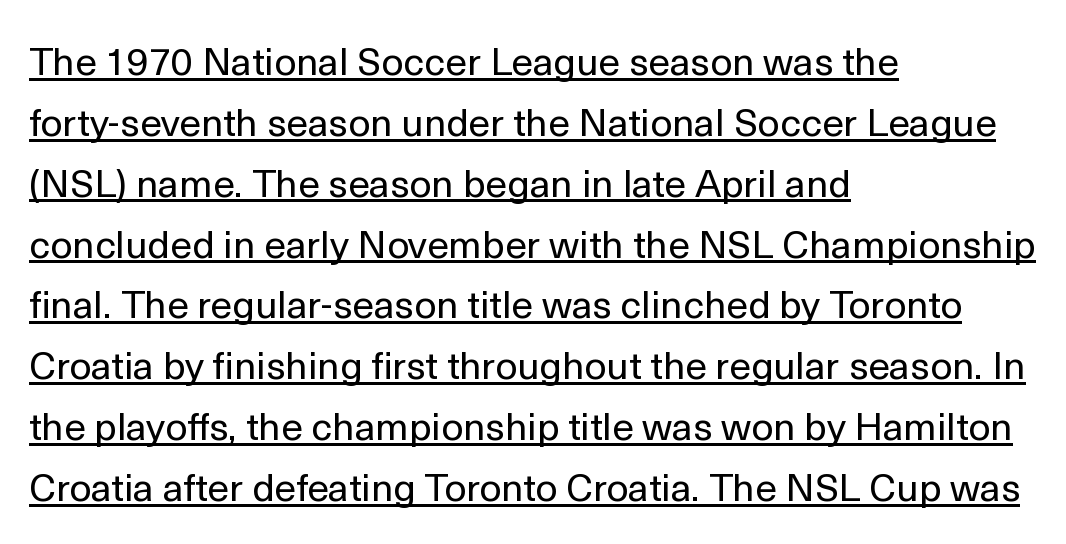
{"serif": "no", "italic": "no", "bold": "no", "weight": "regular", "width": "normal", "x_height": "medium", "monospaced": "no", "underline": "yes", "align": "left", "line_spacing": "normal", "line_spacing_ratio": 1.56, "letter_spacing": "normal", "letter_spacing_em": 0.0, "glyph_px": 39}
